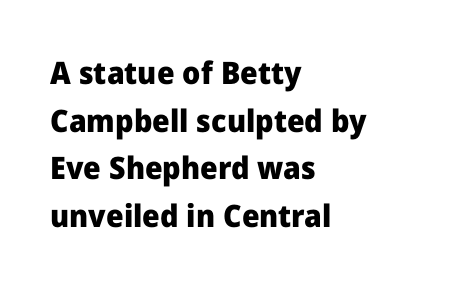
Q: Is the text bold? A: Yes.
Q: Is the text italic (slanted)? A: No, it is upright.
Q: Is the typeface a serif or a sans-serif typeface? A: Sans-serif.
Q: Is the text underlined? A: No.
Q: How is the paragraph aligned? A: Left-aligned.
Q: Is the spacing between letters normal or unusually wide? A: Normal.
Q: Is the spacing between lines tight, normal or loose? A: Normal.
Q: Width (condensed, normal, or wide)? A: Normal.
Q: Stroke contrast? A: Low.
Q: x-height? A: Medium.
Q: Monospaced? A: No.
